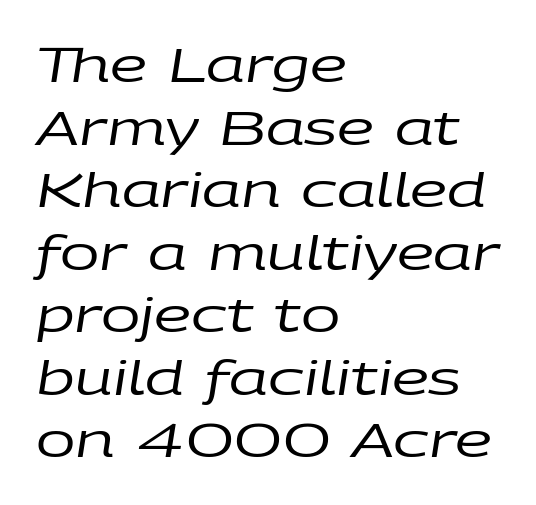
The image shows 47 px regular-weight, wide type, italic (leaning right); set left-aligned, normal line spacing (1.33x), normal letter spacing, not underlined; low stroke contrast and a large x-height.
